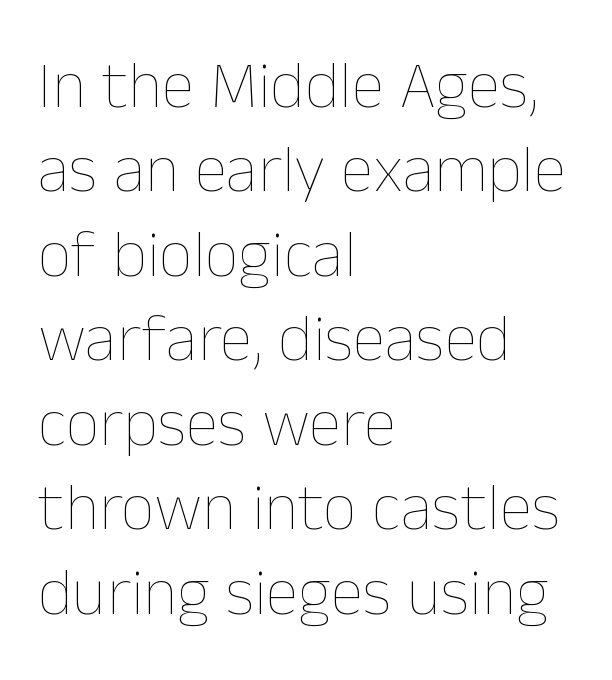
{"italic": "no", "bold": "no", "weight": "thin", "width": "normal", "stroke_contrast": "low", "x_height": "medium", "monospaced": "no", "underline": "no", "align": "left", "line_spacing": "normal", "line_spacing_ratio": 1.26, "letter_spacing": "normal", "letter_spacing_em": 0.0, "glyph_px": 67}
